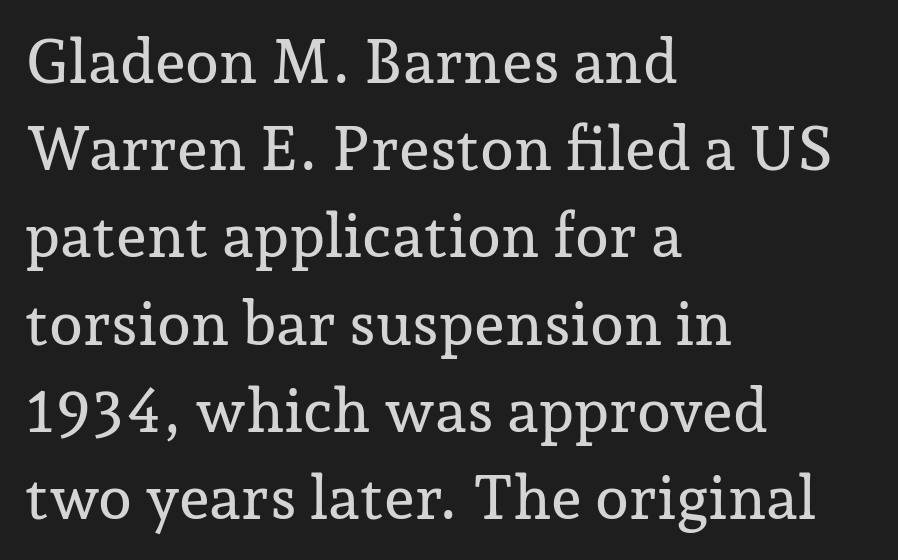
Underlining? Definitely not there. Students, note that the glyphs here touch the page at normal intervals. Ordinary non-slanted type is in use. Reading down the block, your eye returns to a fixed left position each line. Font category for this specimen: serif. Looks like regular typesetting: each glyph gets only the width it needs.
